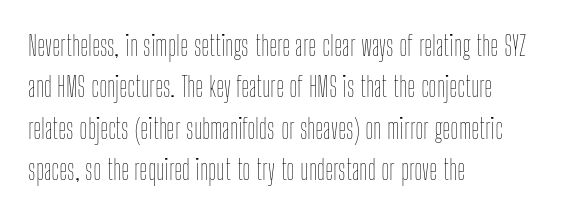
{"italic": "no", "bold": "no", "weight": "thin", "width": "condensed", "stroke_contrast": "low", "x_height": "medium", "monospaced": "no", "underline": "no", "align": "left", "line_spacing": "normal", "line_spacing_ratio": 1.48, "letter_spacing": "normal", "letter_spacing_em": 0.0, "glyph_px": 28}
